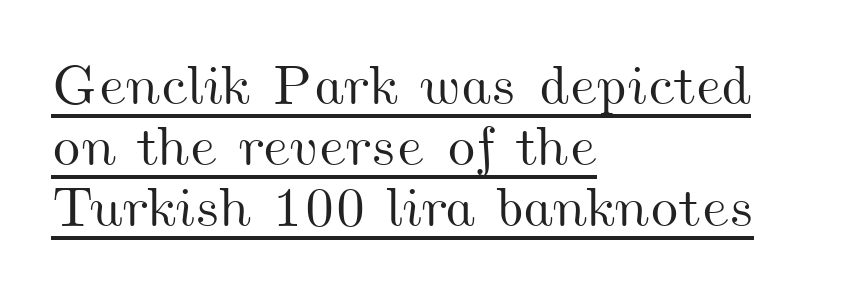
Closely set lines give the paragraph a compact silhouette. The letters advance in unequal steps, a hallmark of proportional type. The paragraph has a hard left edge and a soft right edge. The glyphs are accompanied by a horizontal stroke just below them. Nobody touched the tracking dial on this one.
